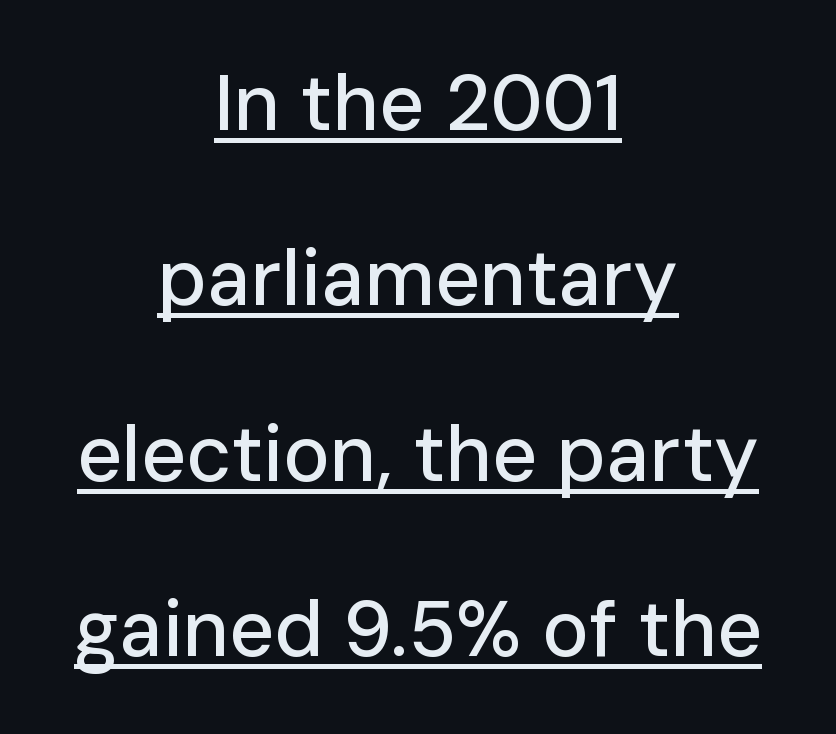
Q: Is the text italic (slanted)? A: No, it is upright.
Q: Is the typeface a serif or a sans-serif typeface? A: Sans-serif.
Q: Is the text underlined? A: Yes.
Q: How is the paragraph aligned? A: Centered.
Q: Is the spacing between letters normal or unusually wide? A: Normal.
Q: Is the spacing between lines tight, normal or loose? A: Loose.
Q: Width (condensed, normal, or wide)? A: Normal.
Q: Stroke contrast? A: Low.
Q: x-height? A: Medium.
Q: Monospaced? A: No.
